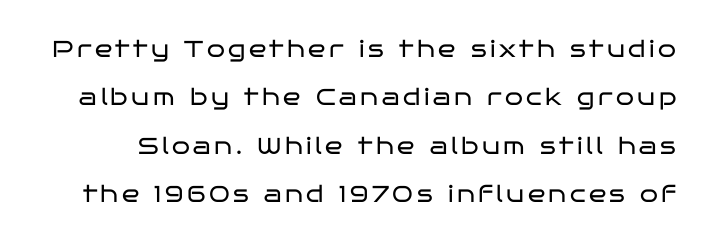
The image shows 23 px text type, upright; set loose line spacing (2.1x), not underlined.
